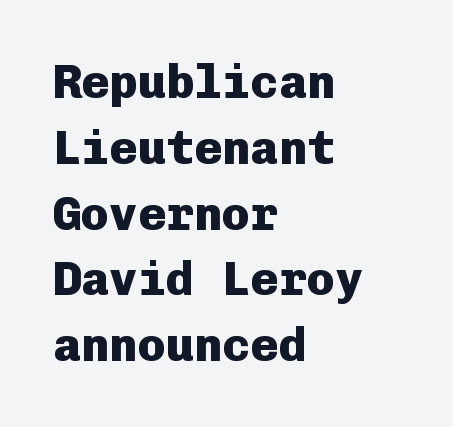
Q: Is the text bold? A: Yes.
Q: Is the text italic (slanted)? A: No, it is upright.
Q: Is the typeface a serif or a sans-serif typeface? A: Sans-serif.
Q: Is the text underlined? A: No.
Q: How is the paragraph aligned? A: Left-aligned.
Q: Is the spacing between letters normal or unusually wide? A: Normal.
Q: Is the spacing between lines tight, normal or loose? A: Normal.
Q: Width (condensed, normal, or wide)? A: Normal.
Q: Stroke contrast? A: Low.
Q: x-height? A: Medium.
Q: Monospaced? A: Yes.
